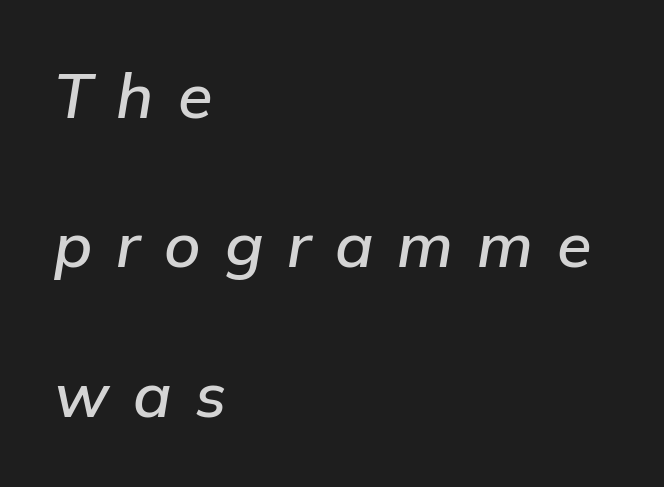
Q: Is the text italic (slanted)? A: Yes, it leans right by about 9 degrees.
Q: Is the text underlined? A: No.
Q: How is the paragraph aligned? A: Left-aligned.
Q: Is the spacing between letters normal or unusually wide? A: Unusually wide.
Q: Is the spacing between lines tight, normal or loose? A: Loose.
Q: Width (condensed, normal, or wide)? A: Normal.
Q: Stroke contrast? A: Low.
Q: x-height? A: Medium.
Q: Monospaced? A: No.
